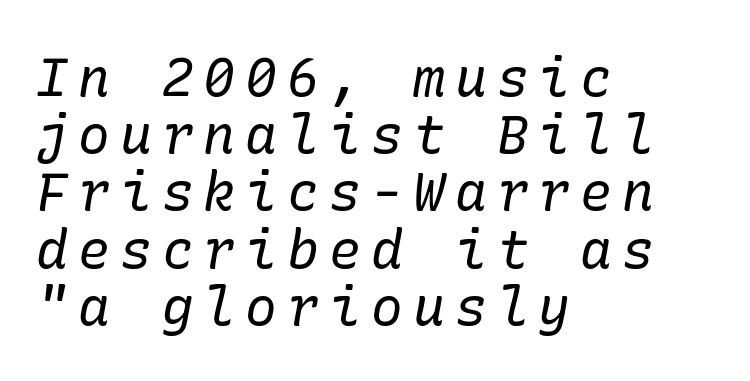
Is the type heavy? It reads as light-to-regular instead. The designer dialed line spacing down below the default. The space directly below the letters is spotless.
